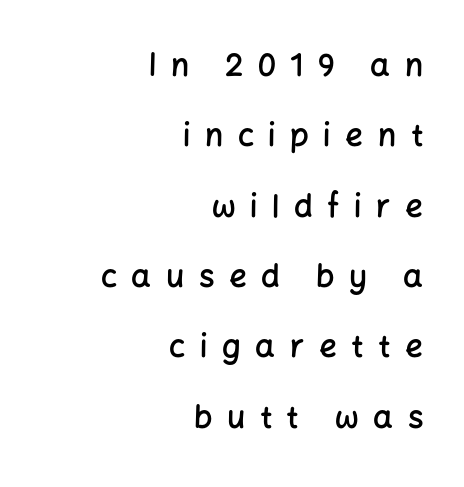
The image shows 31 px semibold sans-serif type, upright; set right-aligned, loose line spacing (2.27x), unusually wide letter spacing (+0.47 em), not underlined; low stroke contrast and a medium x-height.
